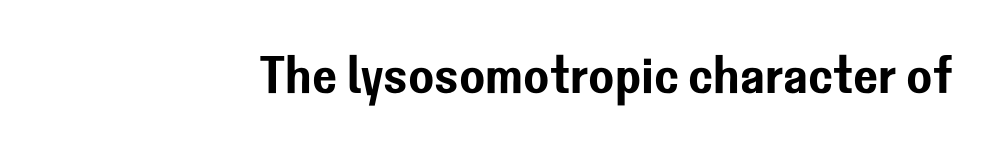
Q: Is the text italic (slanted)? A: No, it is upright.
Q: Is the typeface a serif or a sans-serif typeface? A: Sans-serif.
Q: Is the text underlined? A: No.
Q: Is the spacing between letters normal or unusually wide? A: Normal.
Q: Width (condensed, normal, or wide)? A: Normal.
Q: Stroke contrast? A: Low.
Q: x-height? A: Medium.
Q: Monospaced? A: No.
